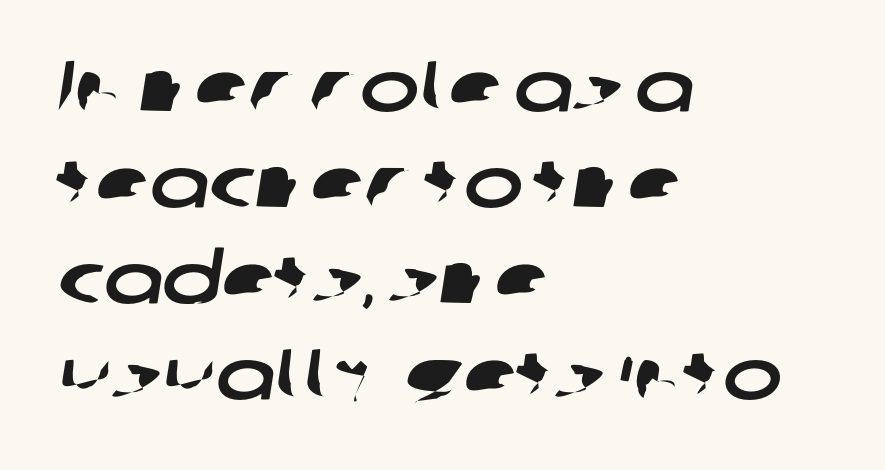
{"serif": "no", "width": "wide", "stroke_contrast": "low", "x_height": "medium", "monospaced": "no", "underline": "no", "align": "left", "line_spacing": "normal", "line_spacing_ratio": 1.35, "letter_spacing": "normal", "letter_spacing_em": 0.0, "glyph_px": 71}
